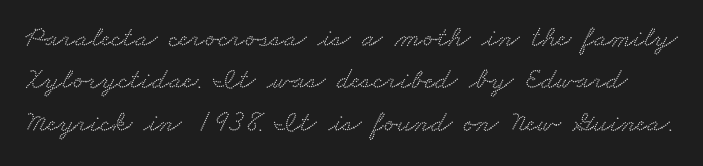
Q: Is the typeface a serif or a sans-serif typeface? A: Serif.
Q: Is the text underlined? A: No.
Q: Is the spacing between letters normal or unusually wide? A: Normal.
Q: Is the spacing between lines tight, normal or loose? A: Normal.
Q: Width (condensed, normal, or wide)? A: Wide.
Q: Stroke contrast? A: Low.
Q: x-height? A: Small.
Q: Monospaced? A: No.
